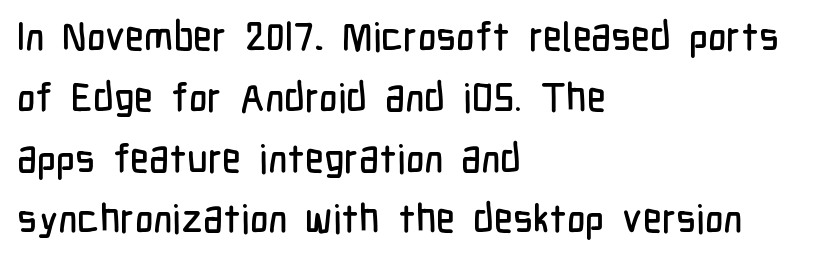
The text was rendered using a sans face with plain stroke endings. Compared with typical paragraphs, the rows here are spaced about the same. Character widths vary here, with narrow letters taking less room than wide ones. Casual observation: everything's shoved over to the left.
